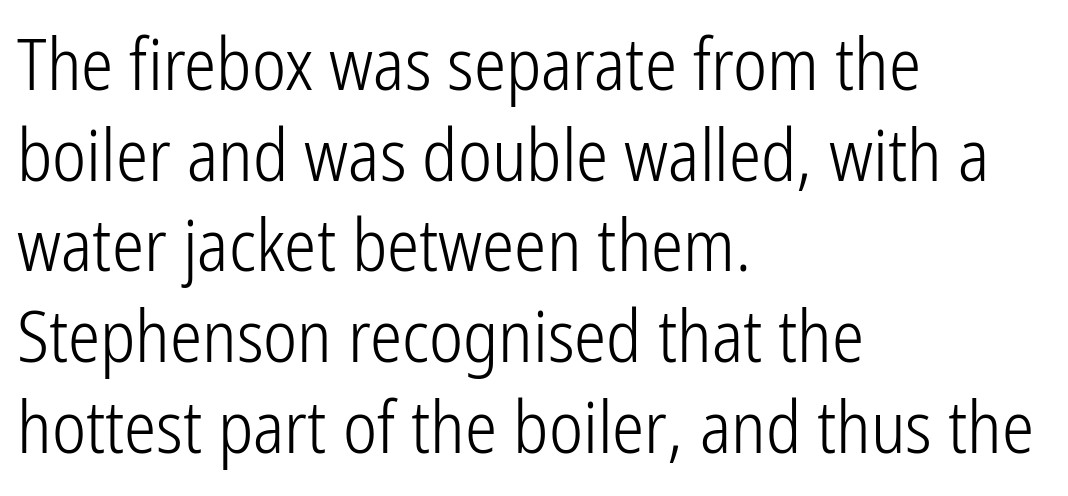
The image shows 72 px light, condensed sans-serif type, upright; set left-aligned, normal line spacing (1.26x), normal letter spacing, not underlined; low stroke contrast and a medium x-height.
